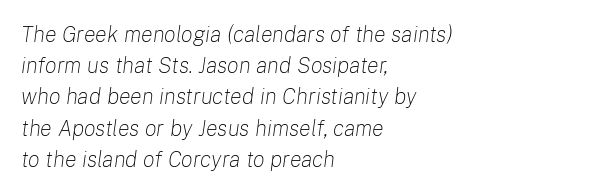
The tracking reads as untouched default to a designer's eye. Summary of vertical rhythm: regular, with standard interline spacing. Weight: in the light-to-regular range. One-word summary of the alignment: left.
